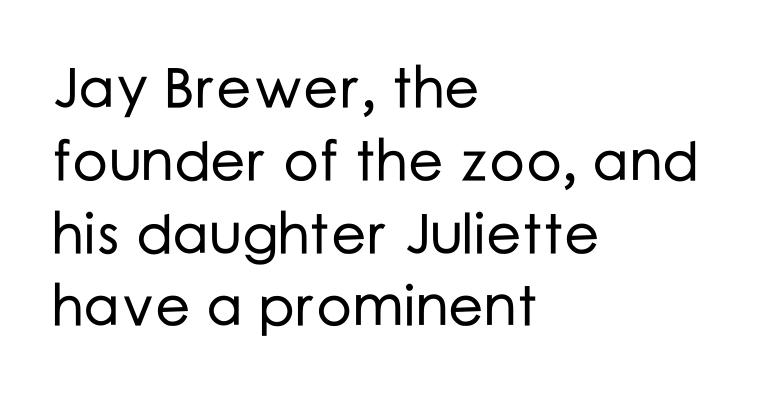
The rendering uses natural spacing where letterforms have individual widths. Type without underlining. Italic? Not at all — the glyphs are vertical. Typeset ragged right — the left edge is the straight one.
